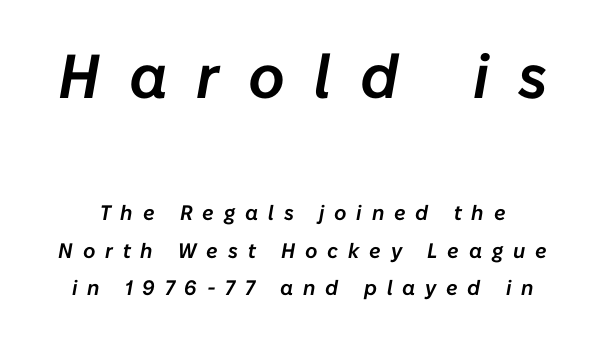
Q: Is the text italic (slanted)? A: Yes, it leans right by about 10 degrees.
Q: Is the text underlined? A: No.
Q: Is the spacing between letters normal or unusually wide? A: Unusually wide.
Q: Which block of text is set in a larger size, the first (top) or the second (bottom)? A: The first (top) one.
Q: Width (condensed, normal, or wide)? A: Normal.
Q: Stroke contrast? A: Low.
Q: x-height? A: Medium.
Q: Monospaced? A: No.
